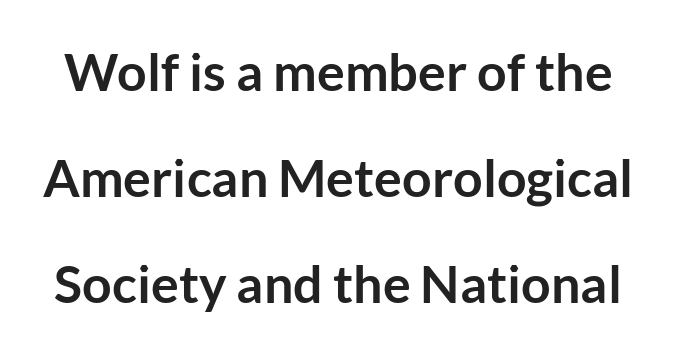
The passage shown is not underscored anywhere. Varying glyph widths throughout — classic text-font behaviour. Vertical spacing — loose. Compared with an ordinary text face, these strokes are far heavier — a full bold. Characters remain perfectly vertical along every line.
